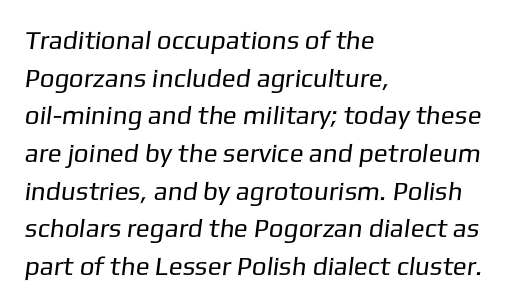
The image shows 26 px text type; set left-aligned, normal line spacing (1.45x), normal letter spacing, not underlined.
